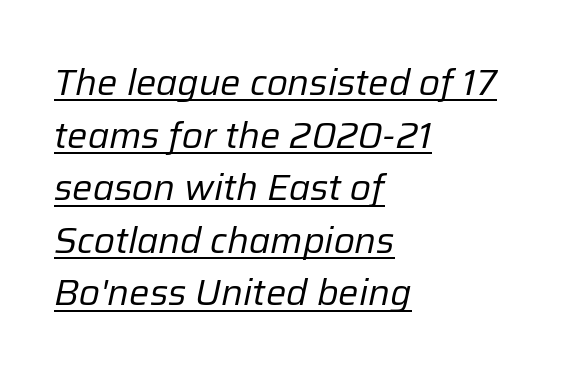
The image shows 36 px regular-weight type, italic (leaning right); set left-aligned, normal line spacing (1.46x), normal letter spacing, underlined; low stroke contrast and a medium x-height.
